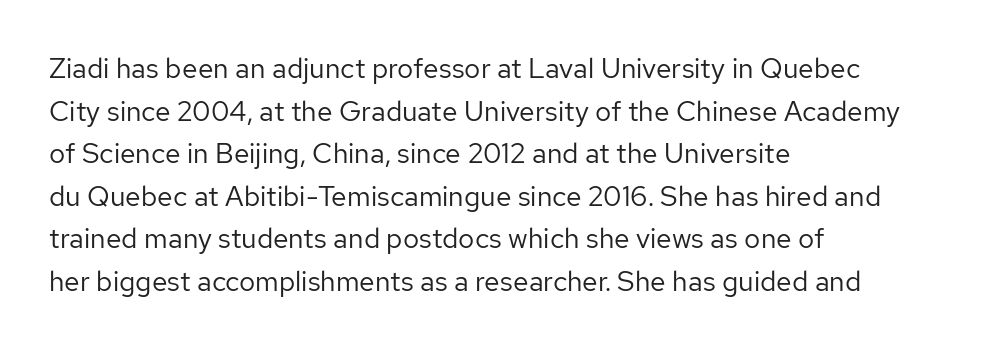
Q: Is the text bold? A: No.
Q: Is the text italic (slanted)? A: No, it is upright.
Q: Is the typeface a serif or a sans-serif typeface? A: Sans-serif.
Q: Is the text underlined? A: No.
Q: How is the paragraph aligned? A: Left-aligned.
Q: Is the spacing between letters normal or unusually wide? A: Normal.
Q: Is the spacing between lines tight, normal or loose? A: Normal.
Q: Width (condensed, normal, or wide)? A: Normal.
Q: Stroke contrast? A: Low.
Q: x-height? A: Medium.
Q: Monospaced? A: No.
